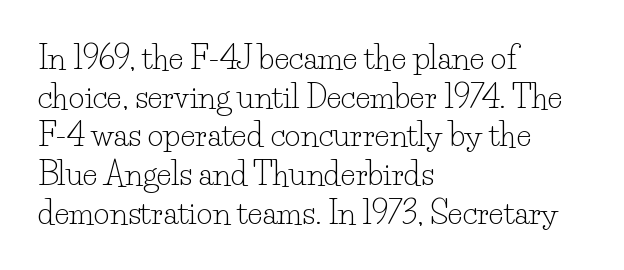
Q: Is the text bold? A: No.
Q: Is the text italic (slanted)? A: No, it is upright.
Q: Is the typeface a serif or a sans-serif typeface? A: Serif.
Q: Is the text underlined? A: No.
Q: How is the paragraph aligned? A: Left-aligned.
Q: Is the spacing between letters normal or unusually wide? A: Normal.
Q: Is the spacing between lines tight, normal or loose? A: Normal.
Q: Width (condensed, normal, or wide)? A: Normal.
Q: Stroke contrast? A: Low.
Q: x-height? A: Small.
Q: Monospaced? A: No.
